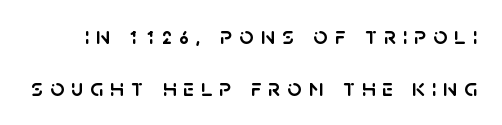
Q: Is the text italic (slanted)? A: No, it is upright.
Q: Is the text underlined? A: No.
Q: Is the spacing between letters normal or unusually wide? A: Unusually wide.
Q: Is the spacing between lines tight, normal or loose? A: Loose.
